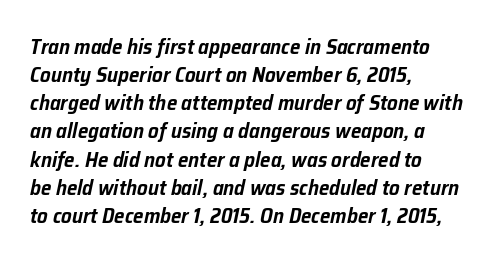
The image shows 21 px text type, italic (leaning right); set left-aligned, normal line spacing (1.34x), normal letter spacing, not underlined.
